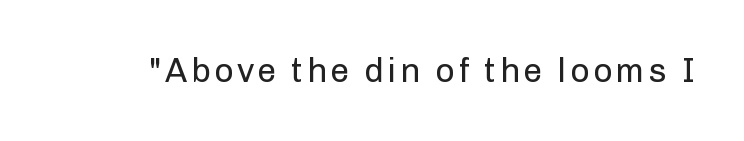
The image shows 34 px regular-weight sans-serif type, upright; set not underlined; low stroke contrast and a medium x-height.
